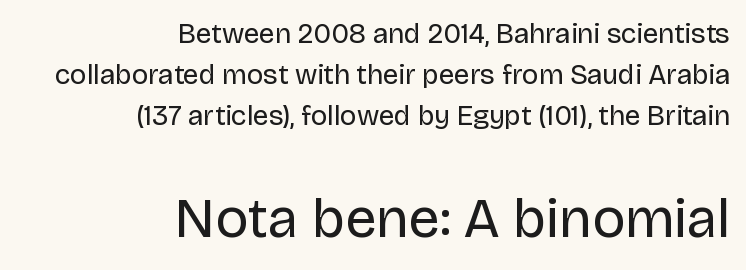
Successive baselines arrive at the customary interval. This rendering uses right alignment, leaving the left contour irregular. This rendering leaves character spacing at its baseline value. Beneath every word, the page is bare.
